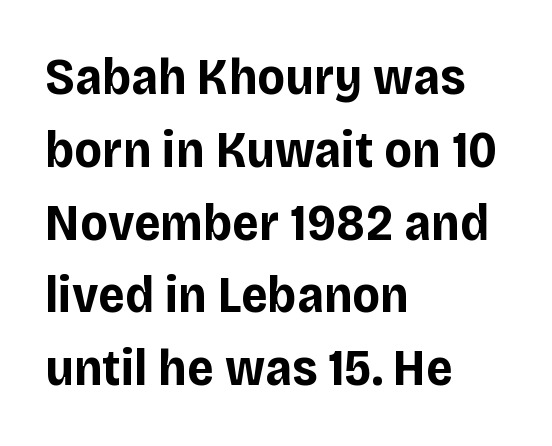
{"serif": "no", "italic": "no", "bold": "yes", "weight": "bold", "width": "normal", "stroke_contrast": "low", "x_height": "large", "monospaced": "no", "underline": "no", "align": "left", "line_spacing": "normal", "line_spacing_ratio": 1.4, "letter_spacing": "normal", "letter_spacing_em": 0.0, "glyph_px": 52}
